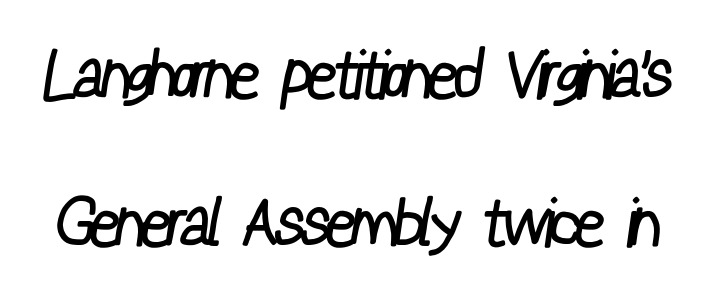
Letters have the restrained weight of plain body copy at most. The glyphs are unaccompanied by any horizontal stroke below them. The letterforms sit shoulder to shoulder at normal distance. Does the leading feel generous? Absolutely, it's lavish. Serifs: no, the terminals of the letterforms are clean.
